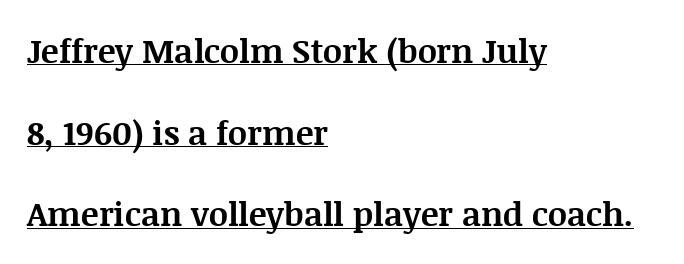
What stands out about the letter spacing? Nothing — it is the standard amount. Layout note: lines flush left. Varying glyph widths throughout — classic text-font behaviour. Serifs: yes, visible at the terminals of the letterforms. Each glyph is drawn with heavy, bold strokes. Is there any slant? The stems are plumb.
